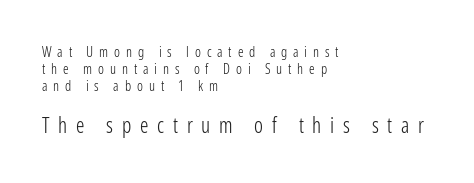
Unmarked baselines from the first word to the last. Visually the block forms a straight wall on the left and a jagged coastline on the right. The lettering stays uniformly vertical, giving the passage a roman look. You get the small type first, then a jump to larger type. Stem width sits at or under what a default text font uses. The letterforms stand isolated, each surrounded by extra space.
